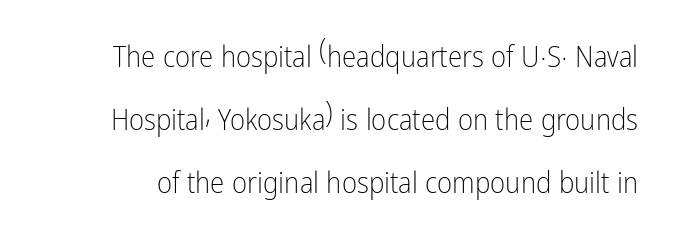
The image shows 29 px light, condensed sans-serif type, upright; set loose line spacing (2.18x), normal letter spacing, not underlined; low stroke contrast and a medium x-height.
